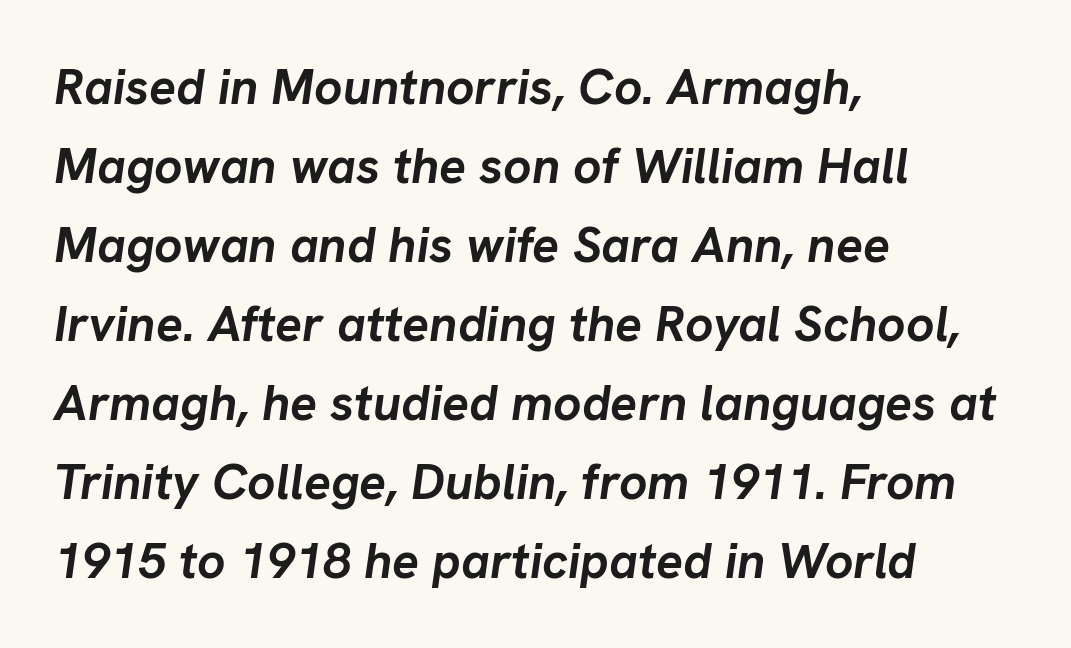
Q: Is the text bold? A: Yes.
Q: Is the text italic (slanted)? A: Yes, it leans right by about 8 degrees.
Q: Is the text underlined? A: No.
Q: How is the paragraph aligned? A: Left-aligned.
Q: Is the spacing between letters normal or unusually wide? A: Normal.
Q: Is the spacing between lines tight, normal or loose? A: Normal.
Q: Width (condensed, normal, or wide)? A: Normal.
Q: Stroke contrast? A: Low.
Q: x-height? A: Medium.
Q: Monospaced? A: No.
